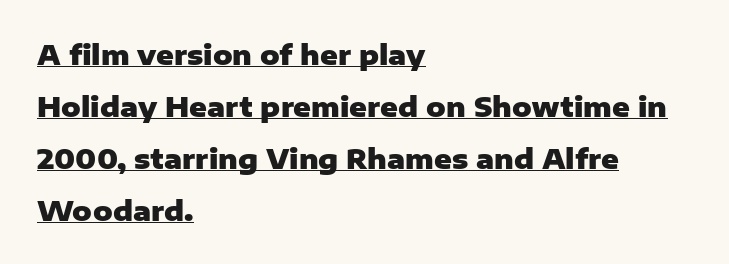
{"italic": "no", "bold": "yes", "underline": "yes", "align": "left", "line_spacing": "loose", "line_spacing_ratio": 1.92, "letter_spacing": "normal", "letter_spacing_em": 0.0, "glyph_px": 27}
